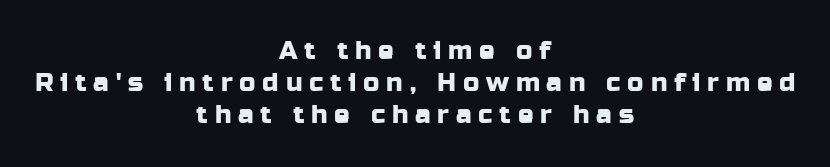
{"italic": "no", "underline": "no", "align": "center", "line_spacing_ratio": 1.24, "letter_spacing": "wide", "letter_spacing_em": 0.26, "glyph_px": 26}
